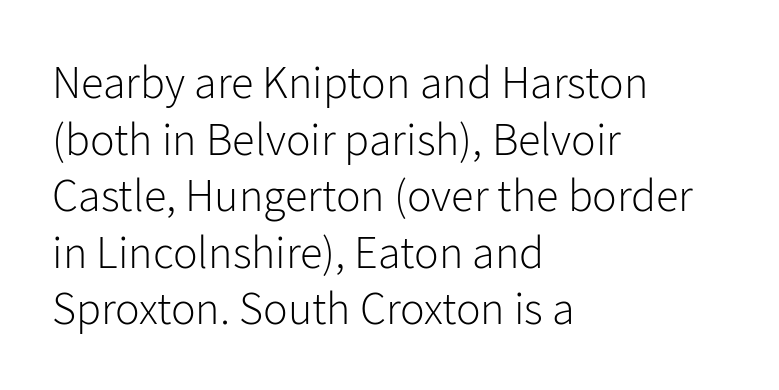
{"serif": "no", "italic": "no", "bold": "no", "weight": "light", "width": "normal", "stroke_contrast": "low", "x_height": "medium", "monospaced": "no", "underline": "no", "align": "left", "line_spacing_ratio": 1.23, "letter_spacing": "normal", "letter_spacing_em": 0.0, "glyph_px": 46}
